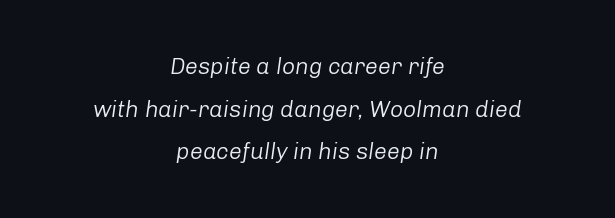
{"italic": "yes", "lean": "right", "slant_degrees": 8, "bold": "no", "underline": "no", "align": "center", "line_spacing_ratio": 1.85, "letter_spacing": "normal", "letter_spacing_em": 0.0, "glyph_px": 23}
